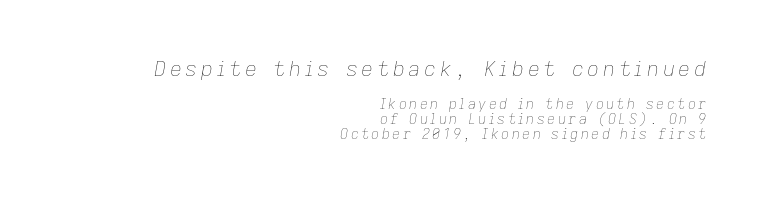
Q: Is the text bold? A: No.
Q: Is the text italic (slanted)? A: Yes, it leans right by about 9 degrees.
Q: Is the text underlined? A: No.
Q: How is the paragraph aligned? A: Right-aligned.
Q: Is the spacing between lines tight, normal or loose? A: Tight.
Q: Which block of text is set in a larger size, the first (top) or the second (bottom)? A: The first (top) one.
